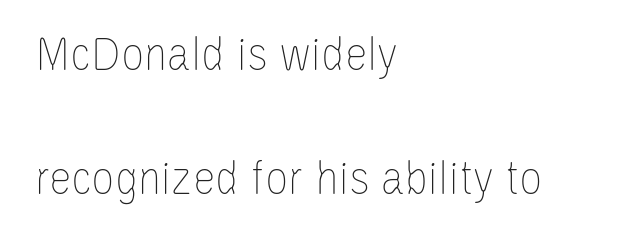
The passage shown is typed in a proportional face where columns would drift. Every character sits straight up, as roman type does. Vertically, the passage feels expansive, rows floating well apart. Teacher's note: observe the even left margin — that is flush-left alignment.
